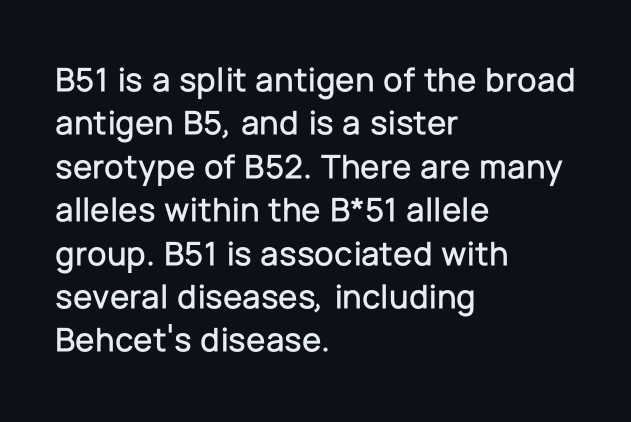
Q: Is the text italic (slanted)? A: No, it is upright.
Q: Is the typeface a serif or a sans-serif typeface? A: Sans-serif.
Q: Is the text underlined? A: No.
Q: How is the paragraph aligned? A: Left-aligned.
Q: Is the spacing between letters normal or unusually wide? A: Normal.
Q: Width (condensed, normal, or wide)? A: Normal.
Q: Stroke contrast? A: Low.
Q: x-height? A: Medium.
Q: Monospaced? A: No.
